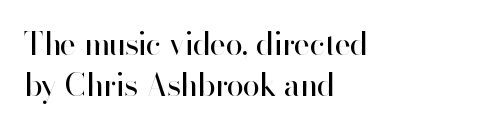
{"serif": "no", "italic": "no", "bold": "no", "weight": "regular", "width": "normal", "stroke_contrast": "high", "x_height": "small", "monospaced": "no", "underline": "no", "align": "left", "line_spacing": "normal", "line_spacing_ratio": 1.31, "letter_spacing": "normal", "letter_spacing_em": 0.0, "glyph_px": 31}
